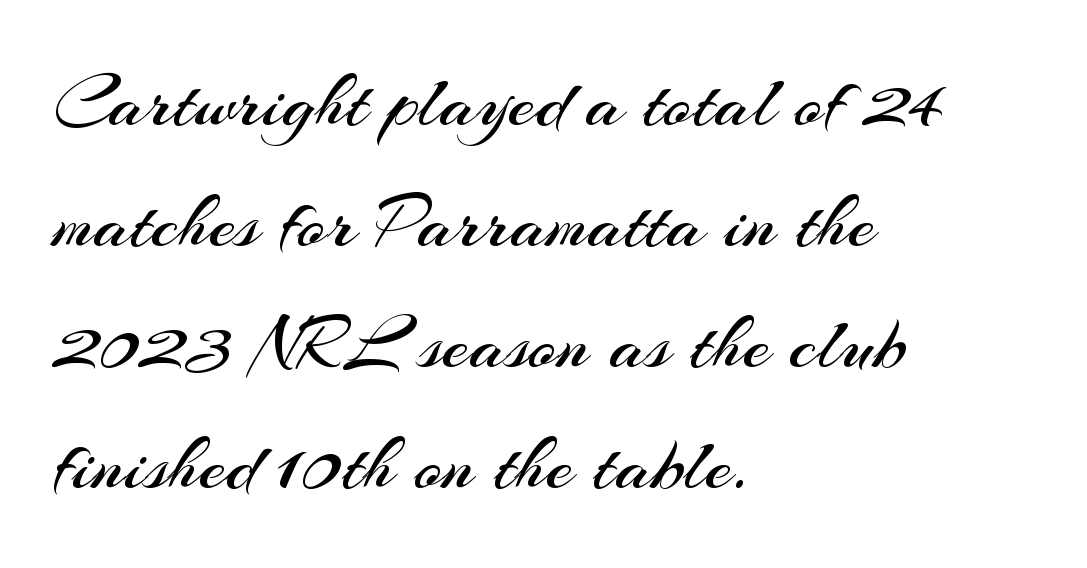
Spacing verdict: proportional, widths tailored to each character. What stands out about the letter spacing? Nothing — it is the standard amount. Descenders hang freely into open space. The typeface chosen for these lines omits serifs. The rows are spaced the way most documents space them. Stems and bowls with no extra thickness — not bold.
